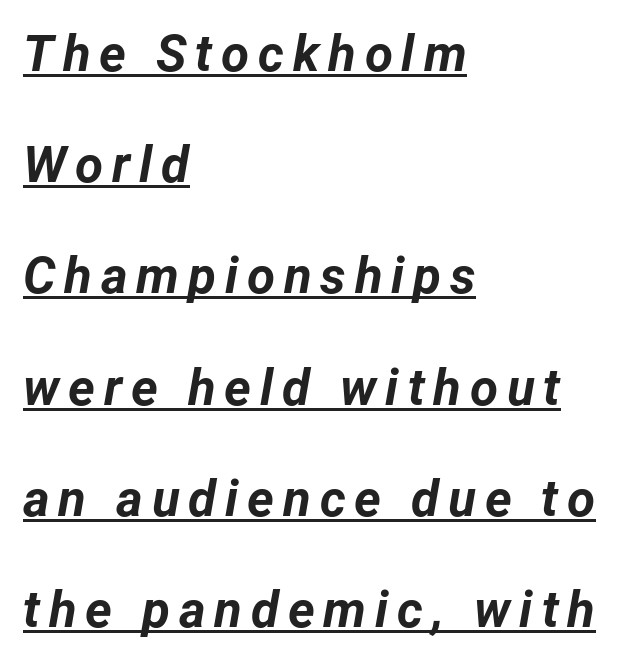
The image shows 51 px bold type, italic (leaning right); set left-aligned, loose line spacing (2.18x), underlined; low stroke contrast and a medium x-height.
